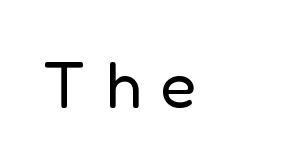
The image shows 65 px regular-weight sans-serif type, upright; set unusually wide letter spacing (+0.31 em), not underlined; low stroke contrast and a medium x-height.
